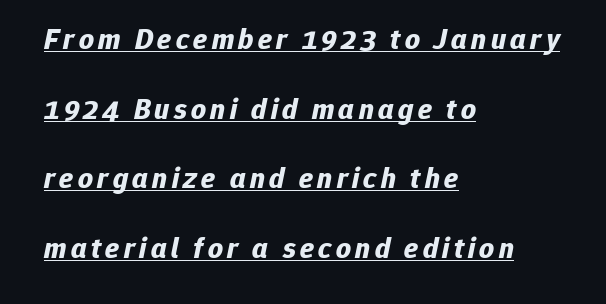
Looks like regular typesetting: each glyph gets only the width it needs. The specimen reads as italic at a glance. The glyphs have the mass of a bold cut. A student would call this left alignment; a typographer would say flush left, rag right. What decoration does the sample have? An underline. The space between consecutive lines is lavish.
